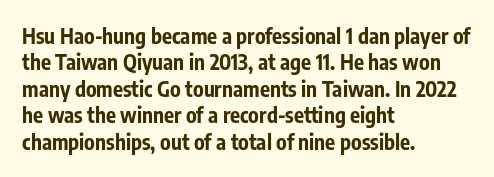
{"italic": "no", "bold": "yes", "underline": "no", "align": "left", "line_spacing": "normal", "line_spacing_ratio": 1.26, "letter_spacing": "normal", "letter_spacing_em": 0.0, "glyph_px": 21}
